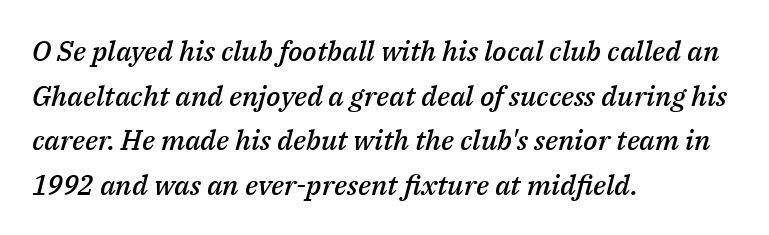
Beneath every word, the page is bare. Students, note that the glyphs here touch the page at normal intervals. Italic: yes, the glyphs are oblique. Interline gaps are of average width in this sample. Each line starts at the same left margin while the right side varies.
